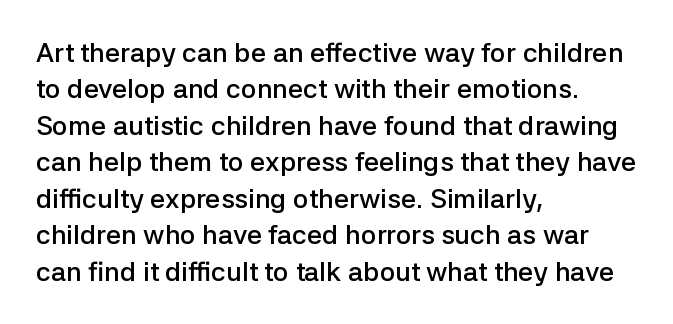
Q: Is the text bold? A: Semi-bold.
Q: Is the text italic (slanted)? A: No, it is upright.
Q: Is the text underlined? A: No.
Q: How is the paragraph aligned? A: Left-aligned.
Q: Is the spacing between letters normal or unusually wide? A: Normal.
Q: Is the spacing between lines tight, normal or loose? A: Normal.
